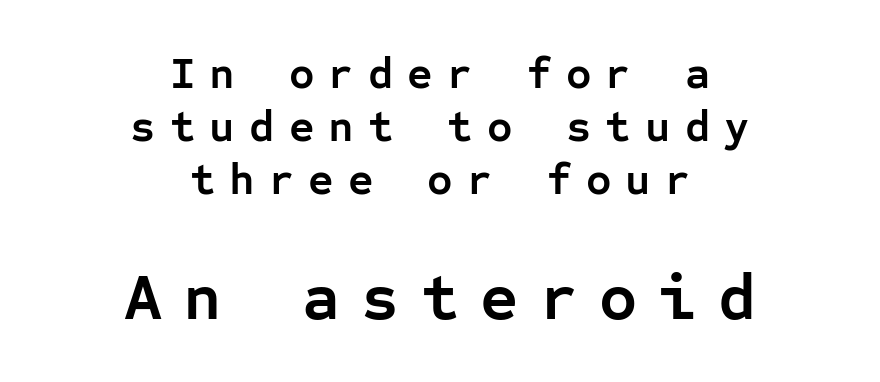
Q: Is the text bold? A: Yes.
Q: Is the text italic (slanted)? A: No, it is upright.
Q: Is the typeface a serif or a sans-serif typeface? A: Sans-serif.
Q: Is the text underlined? A: No.
Q: How is the paragraph aligned? A: Centered.
Q: Is the spacing between letters normal or unusually wide? A: Unusually wide.
Q: Which block of text is set in a larger size, the first (top) or the second (bottom)? A: The second (bottom) one.
Q: Width (condensed, normal, or wide)? A: Normal.
Q: Stroke contrast? A: Low.
Q: x-height? A: Medium.
Q: Monospaced? A: Yes.
